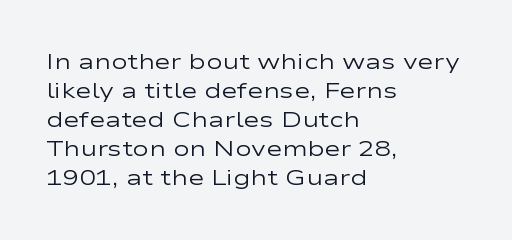
{"italic": "no", "bold": "no", "underline": "no", "align": "left", "line_spacing": "normal", "line_spacing_ratio": 1.32, "letter_spacing": "normal", "letter_spacing_em": 0.0, "glyph_px": 22}
